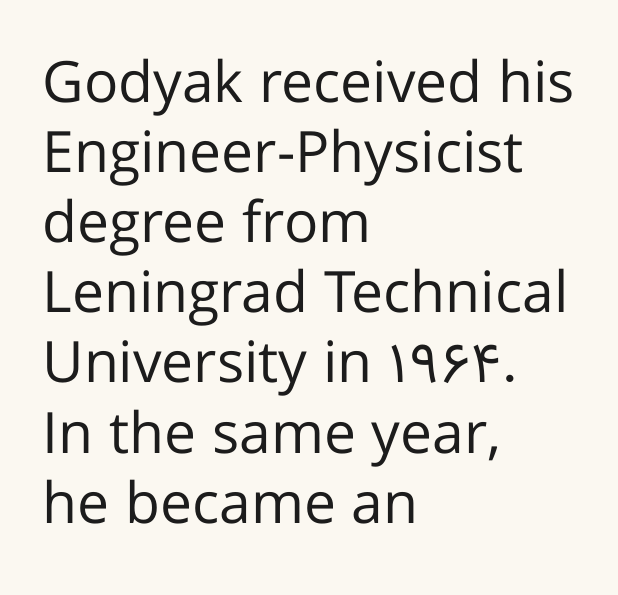
The baseline area is clear. Italic: no, the glyphs are upright roman. You could not count columns in this text — the font is proportionally spaced. These glyphs show unthickened strokes, regular width or finer. The passage shown has conventional tracking throughout.
